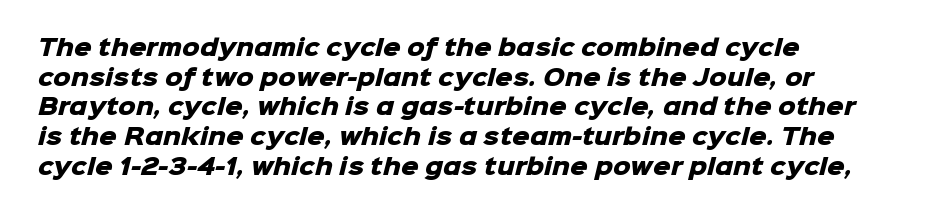
Q: Is the text bold? A: Yes.
Q: Is the text underlined? A: No.
Q: How is the paragraph aligned? A: Left-aligned.
Q: Is the spacing between letters normal or unusually wide? A: Normal.
Q: Is the spacing between lines tight, normal or loose? A: Normal.
